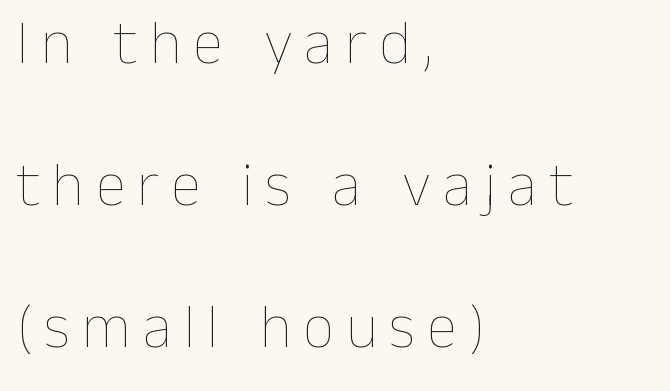
The image shows 62 px thin type, upright; set left-aligned, loose line spacing (2.29x), not underlined; low stroke contrast and a medium x-height.
